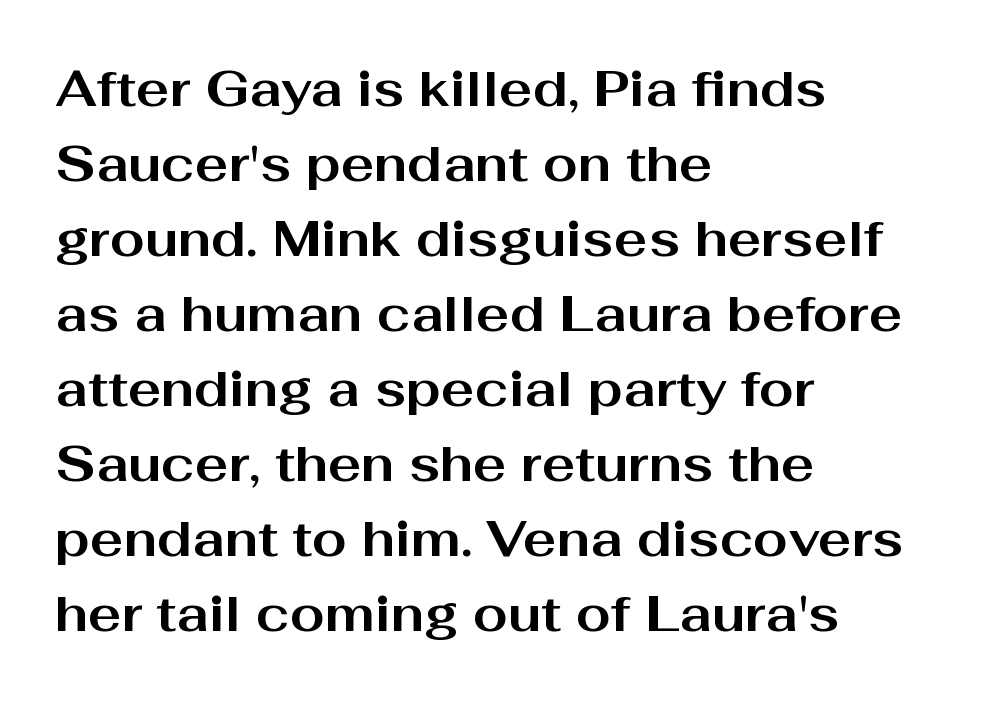
Is this a fixed-width face? No — the glyphs have proportional, varying widths. Descenders are the only things crossing below the line. Typographically, this falls in the sans-serif category. Each glyph is drawn with heavy, bold strokes. Vertically, the passage feels balanced, rows spaced as you'd expect. The horizontal fit of the characters is conventional and even.
